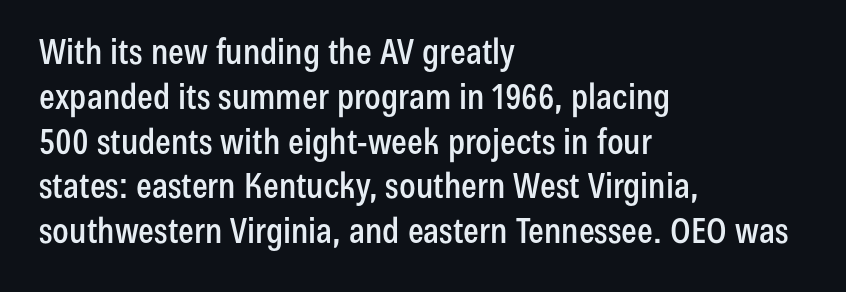
Q: Is the text italic (slanted)? A: No, it is upright.
Q: Is the typeface a serif or a sans-serif typeface? A: Sans-serif.
Q: Is the text underlined? A: No.
Q: How is the paragraph aligned? A: Left-aligned.
Q: Is the spacing between letters normal or unusually wide? A: Normal.
Q: Is the spacing between lines tight, normal or loose? A: Normal.
Q: Width (condensed, normal, or wide)? A: Condensed.
Q: Stroke contrast? A: Low.
Q: x-height? A: Medium.
Q: Monospaced? A: No.
